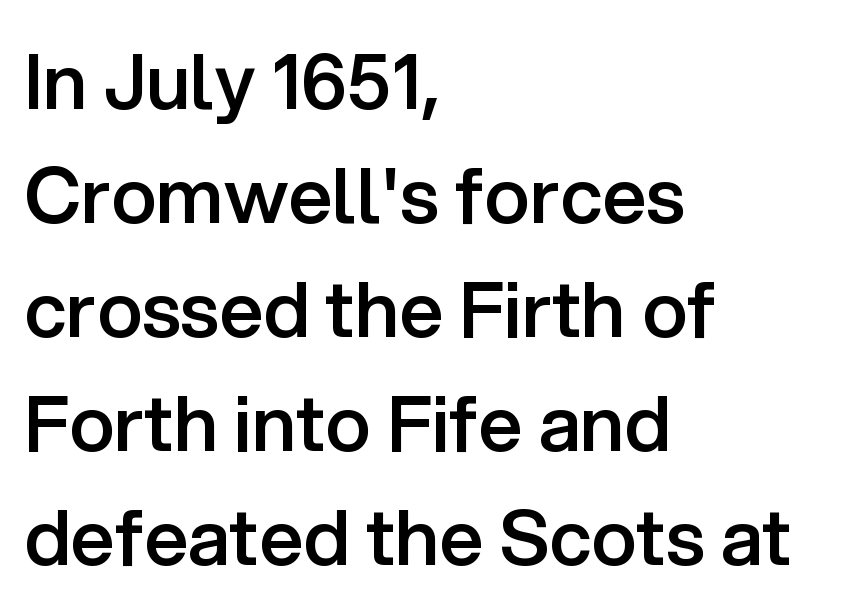
The image shows 77 px semibold sans-serif type, upright; set left-aligned, normal line spacing (1.48x), normal letter spacing, not underlined; low stroke contrast and a medium x-height.
